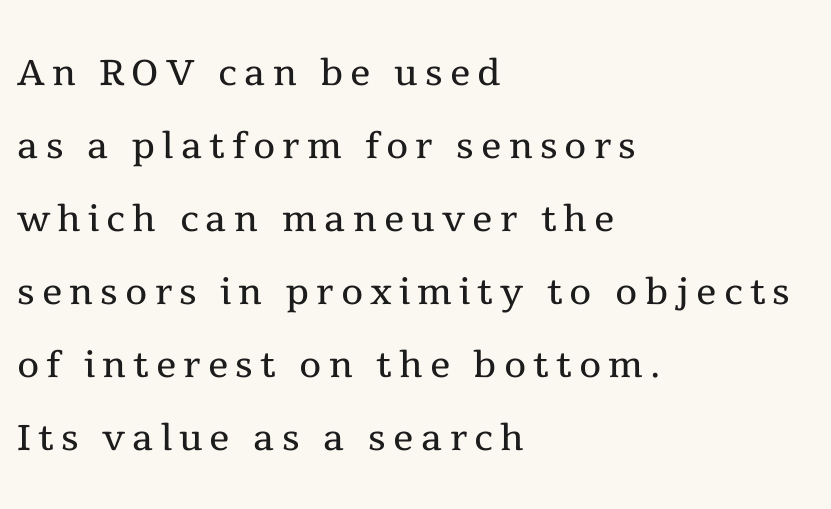
{"serif": "yes", "italic": "no", "bold": "no", "weight": "regular", "width": "normal", "x_height": "medium", "monospaced": "no", "underline": "no", "align": "left", "line_spacing": "normal", "line_spacing_ratio": 1.43, "glyph_px": 51}
